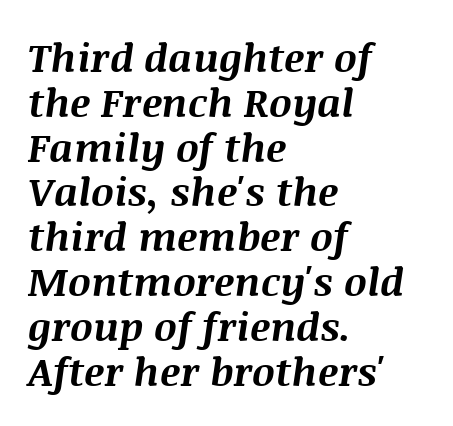
{"italic": "yes", "lean": "right", "slant_degrees": 8, "bold": "yes", "weight": "bold", "width": "normal", "stroke_contrast": "medium", "x_height": "large", "monospaced": "no", "underline": "no", "align": "left", "line_spacing": "tight", "line_spacing_ratio": 1.12, "letter_spacing": "normal", "letter_spacing_em": 0.0, "glyph_px": 40}
